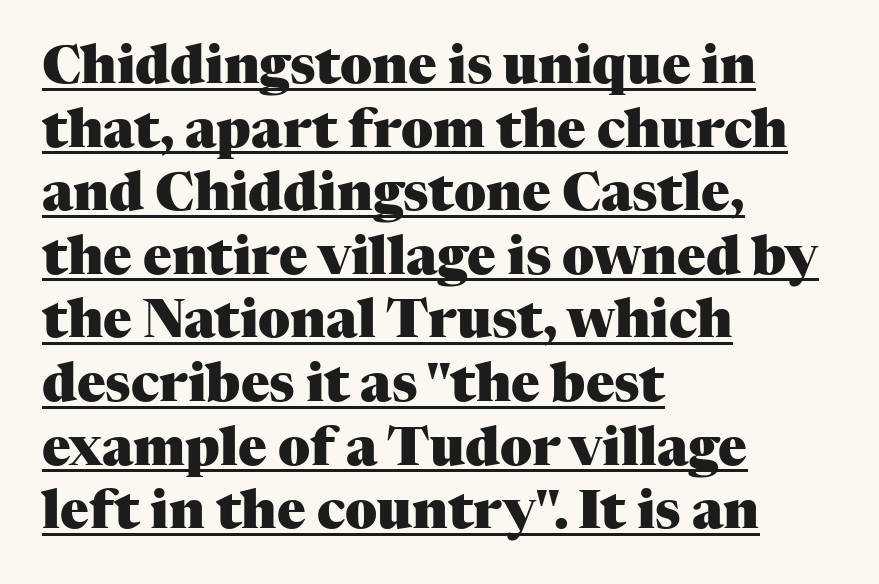
The image shows 53 px heavy serif type, upright; set left-aligned, line spacing 1.2x, normal letter spacing, underlined; medium stroke contrast and a medium x-height.
